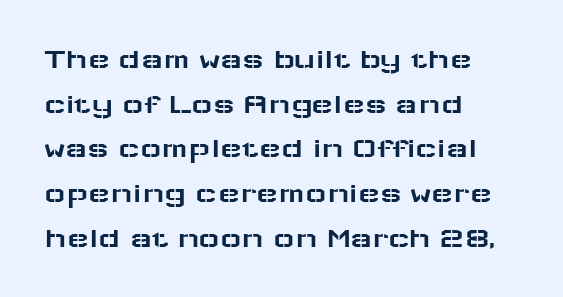
Which margin do the lines hug? The left one — the right edge is uneven. This rendering employs a face without finishing strokes, i.e., a sans-serif. Varying glyph widths throughout — classic text-font behaviour. The space beneath each line is pristine and unruled. Line spacing here is normal. Look at the tracking — it's just the regular setting, nothing added.
